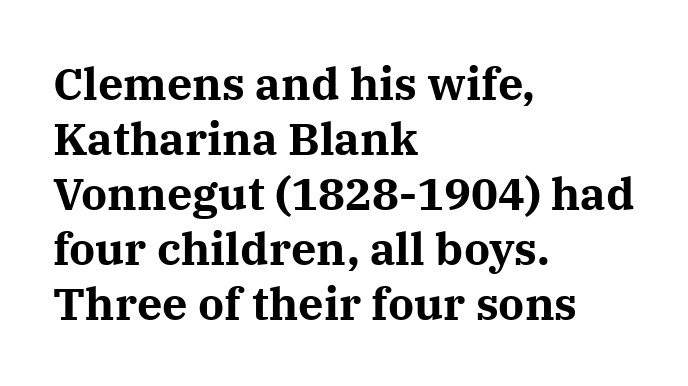
Q: Is the text bold? A: Yes.
Q: Is the text italic (slanted)? A: No, it is upright.
Q: Is the typeface a serif or a sans-serif typeface? A: Serif.
Q: Is the text underlined? A: No.
Q: How is the paragraph aligned? A: Left-aligned.
Q: Is the spacing between letters normal or unusually wide? A: Normal.
Q: Width (condensed, normal, or wide)? A: Normal.
Q: Stroke contrast? A: Medium.
Q: x-height? A: Medium.
Q: Monospaced? A: No.
